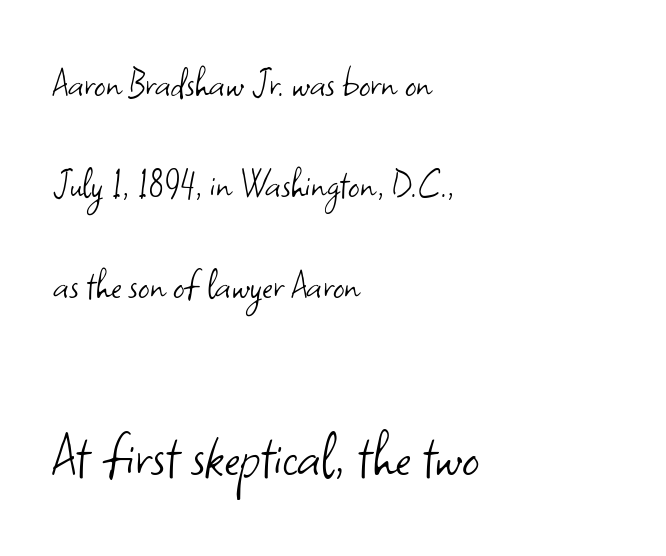
The image shows 68 px light sans-serif type; set left-aligned, loose line spacing (2.25x), normal letter spacing, not underlined; the second (bottom) block is 1.51x larger; low stroke contrast and a small x-height.
